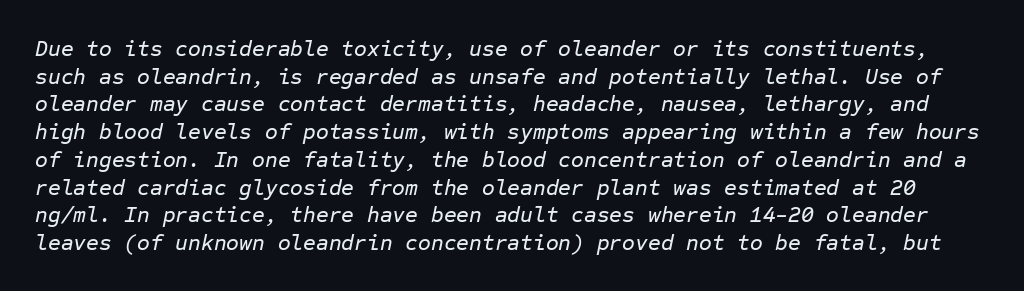
{"italic": "yes", "lean": "right", "slant_degrees": 12, "underline": "no", "line_spacing": "normal", "line_spacing_ratio": 1.26, "letter_spacing": "normal", "letter_spacing_em": 0.0, "glyph_px": 22}
